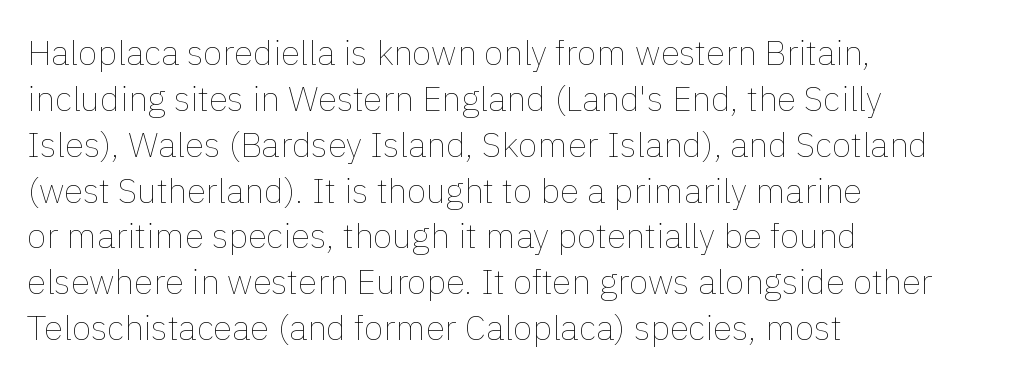
Unmarked baselines from the first word to the last. All the whitespace from short lines collects on the right. If you drew a line through each stem, it would be perfectly vertical. Vertical spacing — default. Glyph-to-glyph distance matches everyday printed text.
